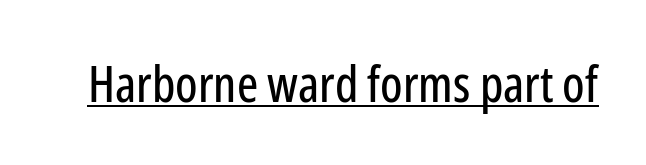
The image shows 50 px condensed sans-serif type, upright; set normal letter spacing, underlined; low stroke contrast and a medium x-height.
